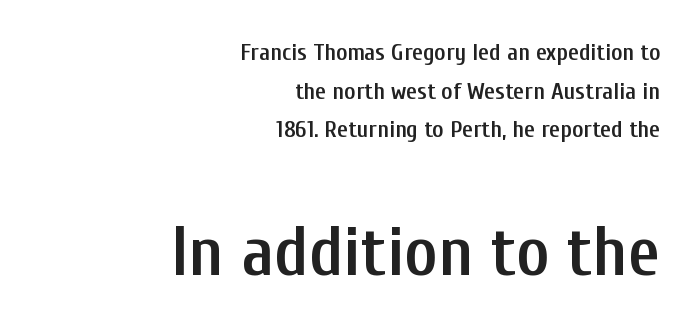
Q: Is the text bold? A: Semi-bold.
Q: Is the text italic (slanted)? A: No, it is upright.
Q: Is the typeface a serif or a sans-serif typeface? A: Sans-serif.
Q: Is the text underlined? A: No.
Q: How is the paragraph aligned? A: Right-aligned.
Q: Is the spacing between letters normal or unusually wide? A: Normal.
Q: Is the spacing between lines tight, normal or loose? A: Normal.
Q: Which block of text is set in a larger size, the first (top) or the second (bottom)? A: The second (bottom) one.
Q: Width (condensed, normal, or wide)? A: Condensed.
Q: Stroke contrast? A: Low.
Q: x-height? A: Medium.
Q: Monospaced? A: No.
